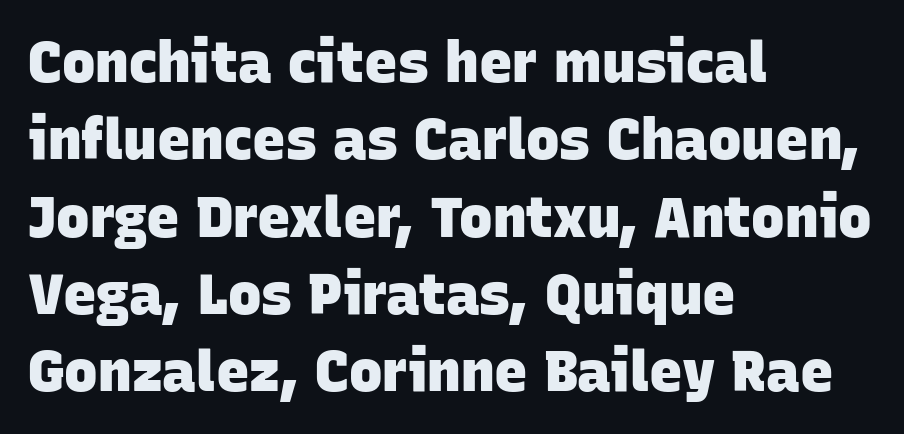
The image shows 56 px heavy sans-serif type; set left-aligned, normal line spacing (1.38x), normal letter spacing, not underlined; low stroke contrast and a large x-height.
